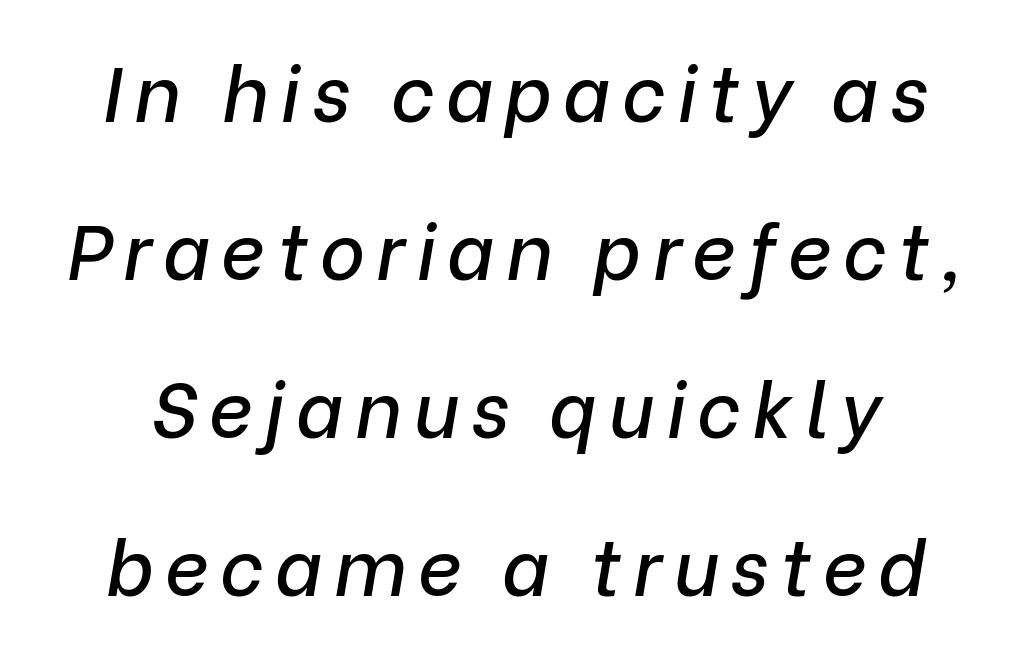
The typography opts for an oblique posture over an upright one. Descenders are the only things crossing below the line. The rendering uses a large line-height, opening up the rows. Reading down the block, each line starts at a different indent, mirrored at its end. Character widths vary here, with narrow letters taking less room than wide ones.
